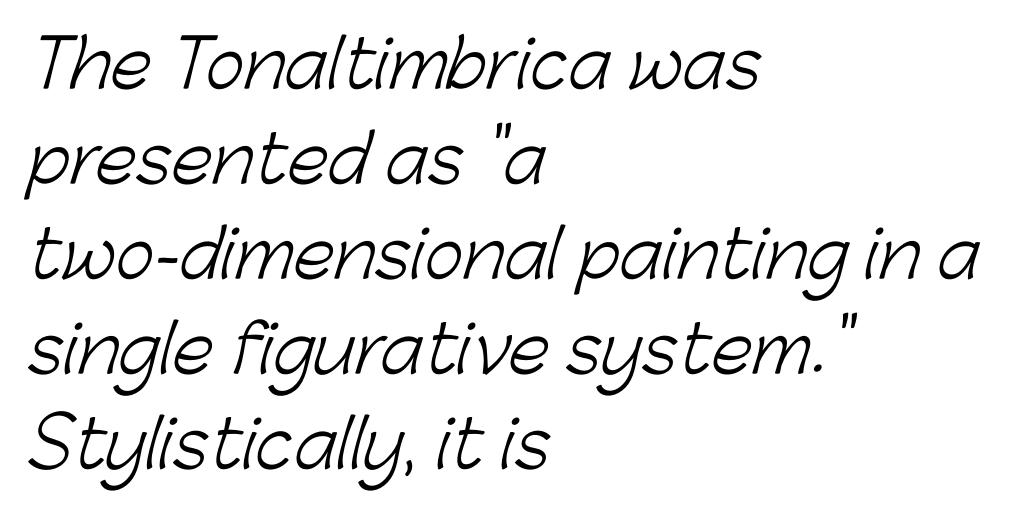
Q: Is the text bold? A: No.
Q: Is the typeface a serif or a sans-serif typeface? A: Sans-serif.
Q: Is the text underlined? A: No.
Q: How is the paragraph aligned? A: Left-aligned.
Q: Is the spacing between letters normal or unusually wide? A: Normal.
Q: Is the spacing between lines tight, normal or loose? A: Normal.
Q: Width (condensed, normal, or wide)? A: Normal.
Q: Stroke contrast? A: Low.
Q: x-height? A: Medium.
Q: Monospaced? A: No.
